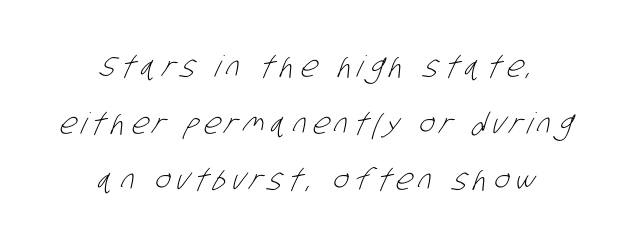
Short and long lines alike share a common midpoint. Underline: absent. Compared with typical body copy, the letter spacing here is much looser. Nope, no serifs anywhere on these letters.
